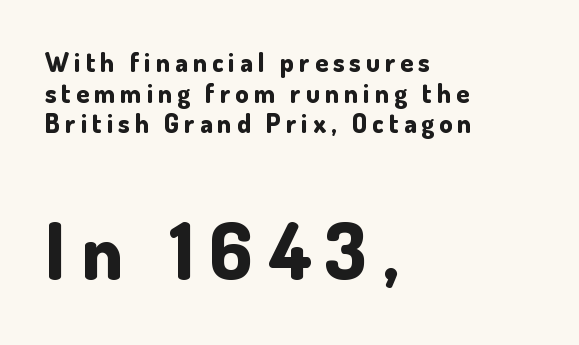
The gaps between neighbouring characters are conspicuously large. When letters stand straight like this, we call the style roman or upright. Between these two stacked blocks, the lower one wins on size. Note the varied advance widths — an 'i' is clearly narrower than an 'm'. Leftover space on each line is placed entirely after the last word.
